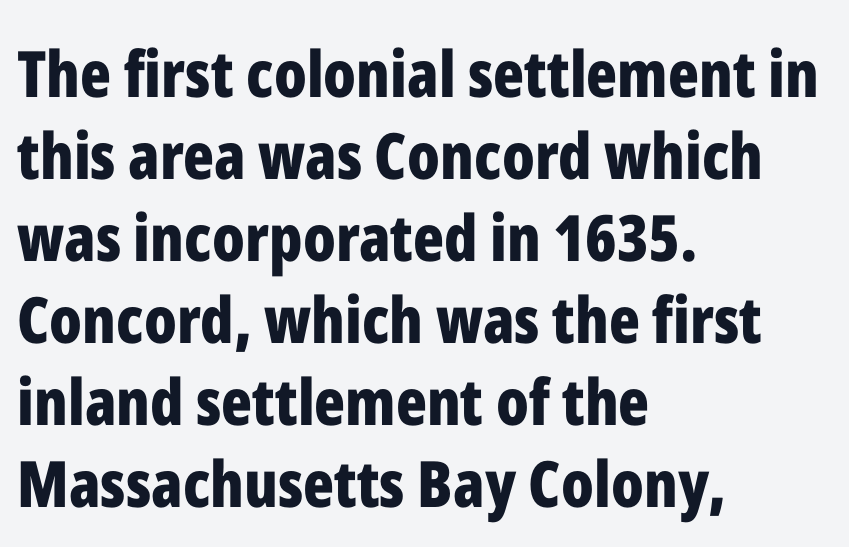
A typesetter would call this zero additional tracking. The typeface chosen for these lines omits serifs. The letters advance in unequal steps, a hallmark of proportional type. Interline gaps are of average width in this sample. Casual observation: everything's shoved over to the left. Do the letters lean? They stand straight.
